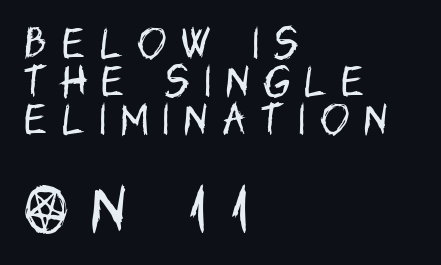
{"serif": "no", "italic": "no", "bold": "no", "weight": "regular", "width": "condensed", "stroke_contrast": "low", "x_height": "large", "monospaced": "no", "underline": "no", "align": "left", "line_spacing": "tight", "line_spacing_ratio": 1.08, "letter_spacing": "wide", "letter_spacing_em": 0.42, "larger_block": "second", "size_ratio": 1.51, "glyph_px": 53}
